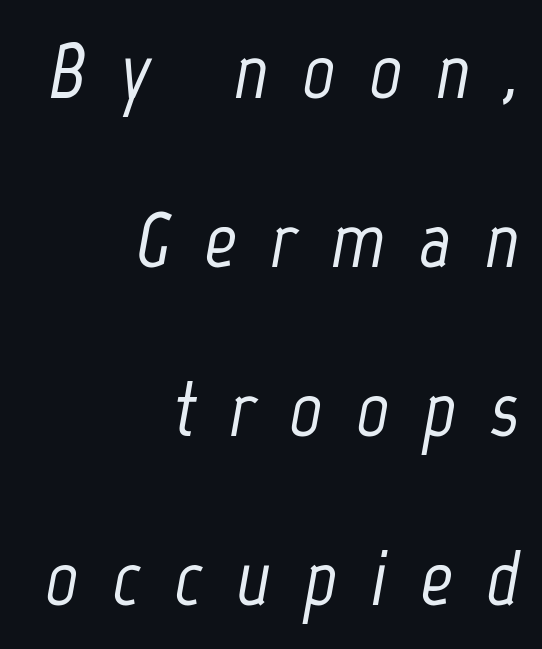
The image shows 79 px condensed type, italic (leaning right); set right-aligned, loose line spacing (2.14x), unusually wide letter spacing (+0.43 em), not underlined; low stroke contrast and a medium x-height.
